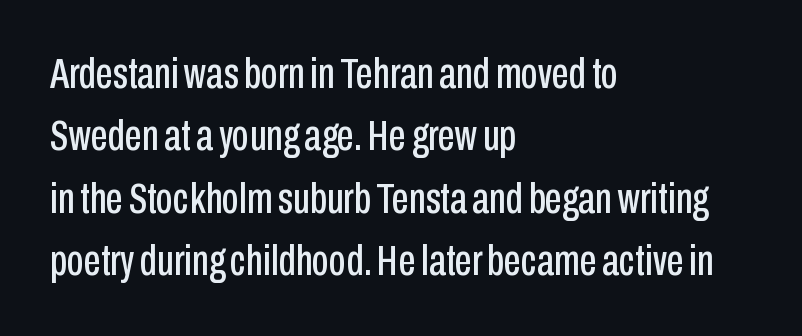
Q: Is the text italic (slanted)? A: No, it is upright.
Q: Is the typeface a serif or a sans-serif typeface? A: Sans-serif.
Q: Is the text underlined? A: No.
Q: How is the paragraph aligned? A: Left-aligned.
Q: Is the spacing between letters normal or unusually wide? A: Normal.
Q: Is the spacing between lines tight, normal or loose? A: Normal.
Q: Width (condensed, normal, or wide)? A: Condensed.
Q: Stroke contrast? A: Low.
Q: x-height? A: Medium.
Q: Monospaced? A: No.
